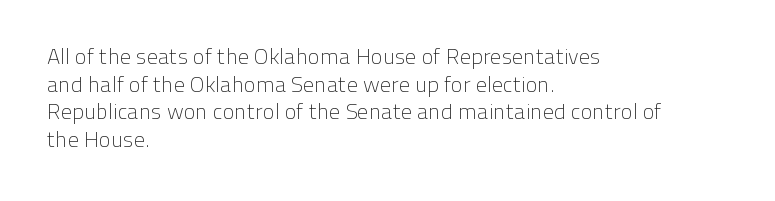
The typeface has the unassuming heft of standard copy or less. Vertical strokes here are truly vertical. A clean baseline with only descenders dipping below it. Default kerning and tracking; the words read as compact shapes.
